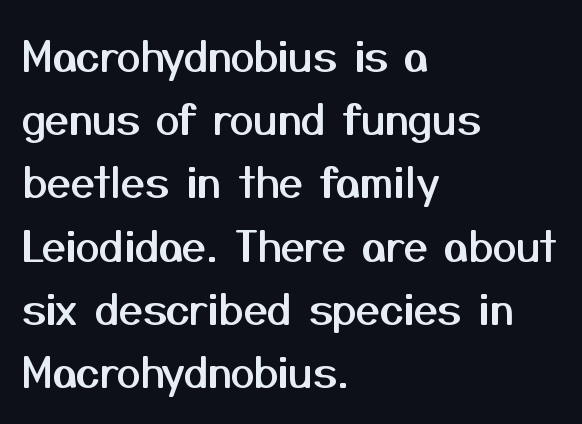
Q: Is the text italic (slanted)? A: No, it is upright.
Q: Is the typeface a serif or a sans-serif typeface? A: Sans-serif.
Q: Is the text underlined? A: No.
Q: How is the paragraph aligned? A: Left-aligned.
Q: Is the spacing between letters normal or unusually wide? A: Normal.
Q: Is the spacing between lines tight, normal or loose? A: Normal.
Q: Width (condensed, normal, or wide)? A: Normal.
Q: Stroke contrast? A: Medium.
Q: x-height? A: Medium.
Q: Monospaced? A: No.
